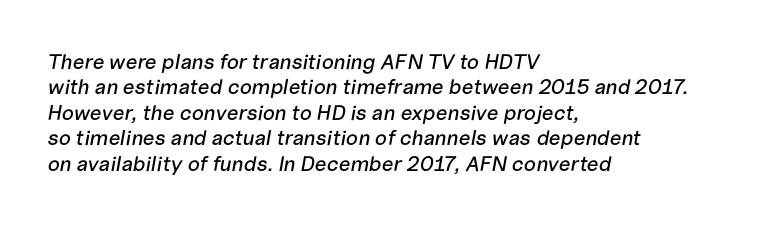
{"italic": "yes", "lean": "right", "slant_degrees": 10, "underline": "no", "align": "left", "line_spacing_ratio": 1.21, "letter_spacing": "normal", "letter_spacing_em": 0.0, "glyph_px": 21}
